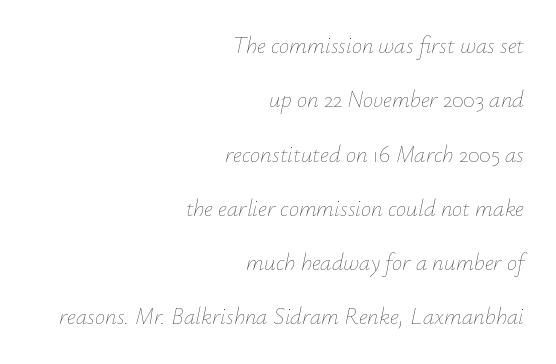
Q: Is the text bold? A: No.
Q: Is the text italic (slanted)? A: Yes, it leans right by about 12 degrees.
Q: Is the text underlined? A: No.
Q: How is the paragraph aligned? A: Right-aligned.
Q: Is the spacing between letters normal or unusually wide? A: Normal.
Q: Is the spacing between lines tight, normal or loose? A: Loose.
